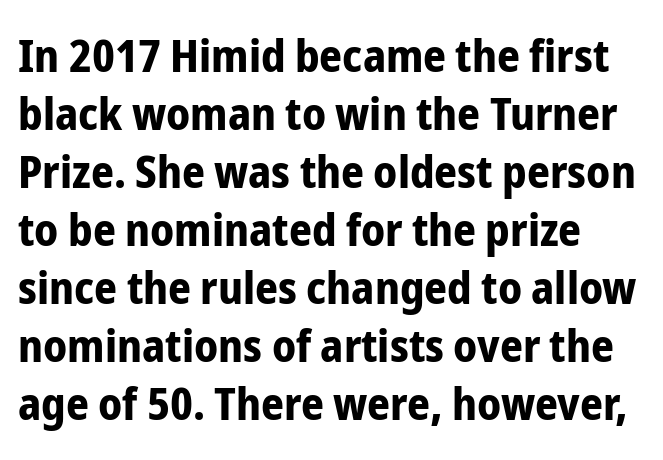
The image shows 45 px bold, condensed sans-serif type, upright; set left-aligned, normal line spacing (1.29x), normal letter spacing, not underlined; low stroke contrast and a medium x-height.
